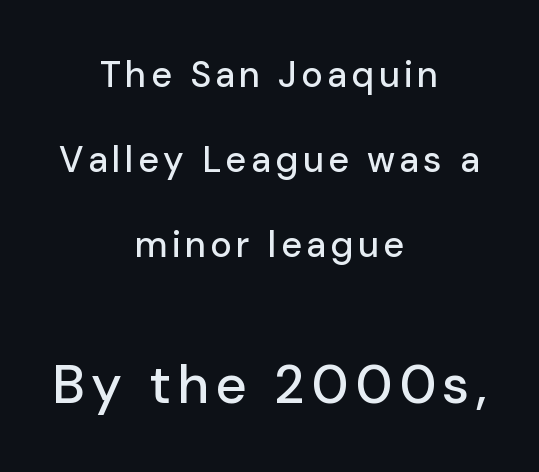
Q: Is the text italic (slanted)? A: No, it is upright.
Q: Is the typeface a serif or a sans-serif typeface? A: Sans-serif.
Q: Is the text underlined? A: No.
Q: How is the paragraph aligned? A: Centered.
Q: Is the spacing between lines tight, normal or loose? A: Loose.
Q: Which block of text is set in a larger size, the first (top) or the second (bottom)? A: The second (bottom) one.
Q: Width (condensed, normal, or wide)? A: Normal.
Q: Stroke contrast? A: Low.
Q: x-height? A: Medium.
Q: Monospaced? A: No.
